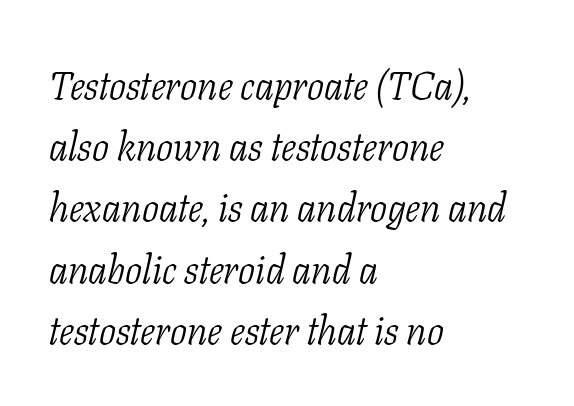
{"serif": "yes", "italic": "yes", "lean": "right", "slant_degrees": 11, "bold": "no", "weight": "light", "width": "condensed", "stroke_contrast": "low", "x_height": "medium", "monospaced": "no", "underline": "no", "align": "left", "line_spacing": "normal", "line_spacing_ratio": 1.53, "letter_spacing": "normal", "letter_spacing_em": 0.0, "glyph_px": 40}
